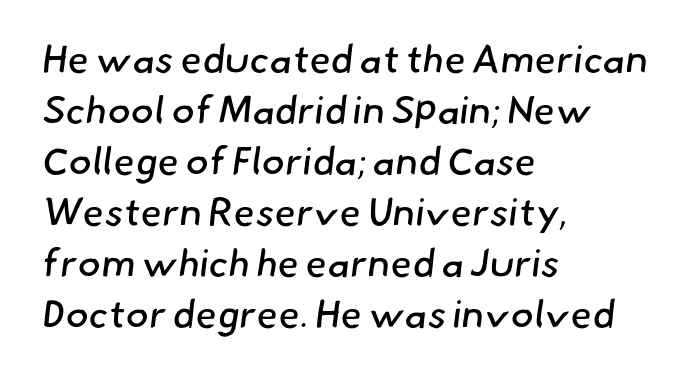
If you measured baseline to baseline, you'd find a middling distance. The letters look calm and open, with moderate or lighter stems. This rendering employs a face without finishing strokes, i.e., a sans-serif. The typesetter chose a ragged-right arrangement here. The letters advance in unequal steps, a hallmark of proportional type. Decoration check: the copy has no underline.
